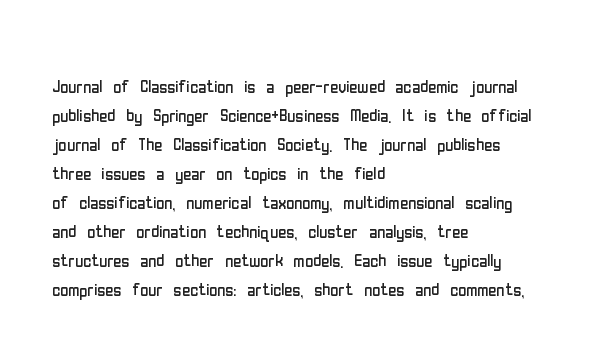
Tall strokes in this sample are plumb rather than angled. The passage shown has conventional tracking throughout. Every row of glyphs begins at an identical x-position on the left. A normal amount of white space separates one row of letters from the next. Type without underlining.
